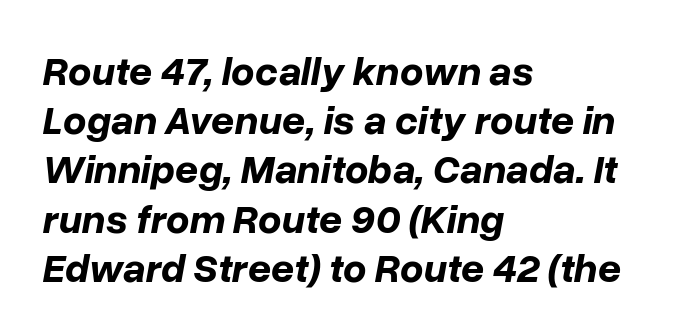
The letters advance in unequal steps, a hallmark of proportional type. A bare baseline throughout the passage. The face used here is rendered with its standard letterfit. Every character sits at an angle, as italics do.
